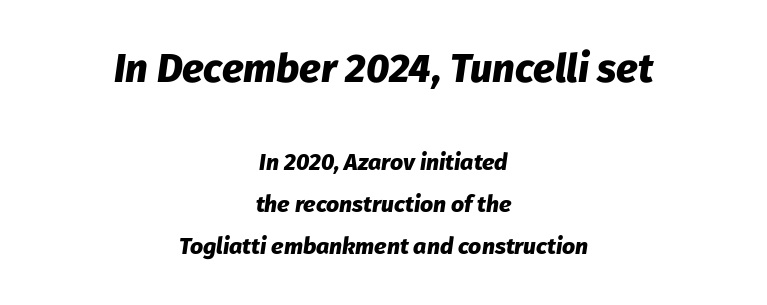
The image shows 40 px heavy type, italic (leaning right); set centered, line spacing 1.81x, normal letter spacing, not underlined; the first (top) block is 1.74x larger; low stroke contrast and a medium x-height.
